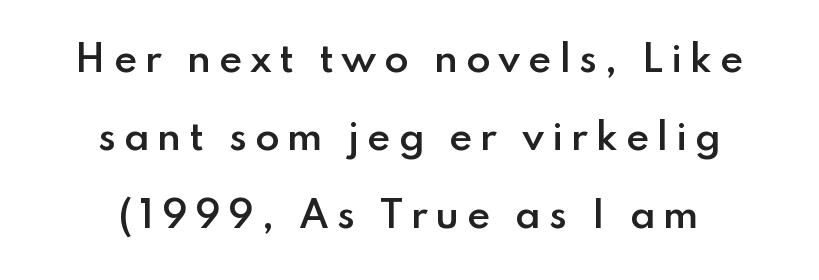
{"serif": "no", "italic": "no", "bold": "semi", "weight": "semibold", "width": "normal", "stroke_contrast": "low", "x_height": "small", "monospaced": "no", "underline": "no", "align": "center", "line_spacing": "loose", "line_spacing_ratio": 2.17, "letter_spacing": "wide", "letter_spacing_em": 0.21, "glyph_px": 36}
